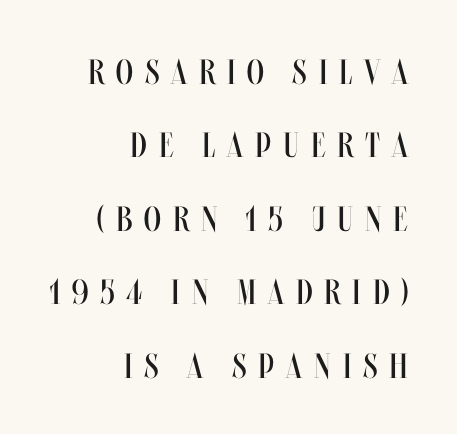
Q: Is the text bold? A: No.
Q: Is the text italic (slanted)? A: No, it is upright.
Q: Is the text underlined? A: No.
Q: How is the paragraph aligned? A: Right-aligned.
Q: Is the spacing between letters normal or unusually wide? A: Unusually wide.
Q: Is the spacing between lines tight, normal or loose? A: Loose.
Q: Width (condensed, normal, or wide)? A: Condensed.
Q: Stroke contrast? A: Medium.
Q: x-height? A: Large.
Q: Monospaced? A: No.
